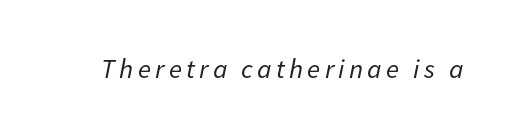
{"italic": "yes", "lean": "right", "slant_degrees": 11, "bold": "no", "underline": "no", "glyph_px": 27}
